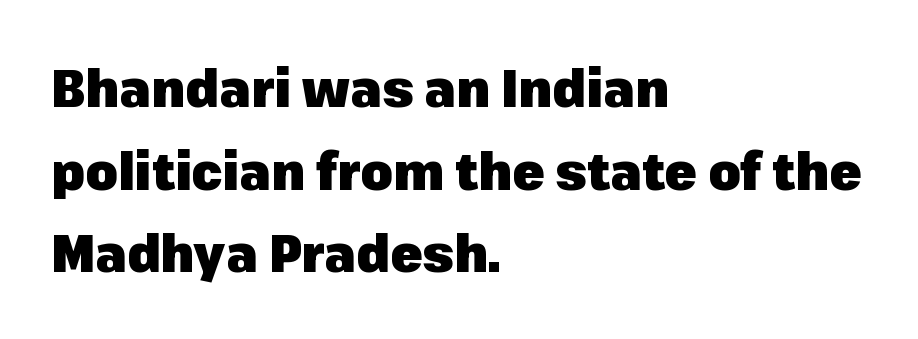
Q: Is the text bold? A: Yes.
Q: Is the text italic (slanted)? A: No, it is upright.
Q: Is the typeface a serif or a sans-serif typeface? A: Sans-serif.
Q: Is the text underlined? A: No.
Q: How is the paragraph aligned? A: Left-aligned.
Q: Is the spacing between letters normal or unusually wide? A: Normal.
Q: Is the spacing between lines tight, normal or loose? A: Normal.
Q: Width (condensed, normal, or wide)? A: Normal.
Q: Stroke contrast? A: Low.
Q: x-height? A: Medium.
Q: Monospaced? A: No.
